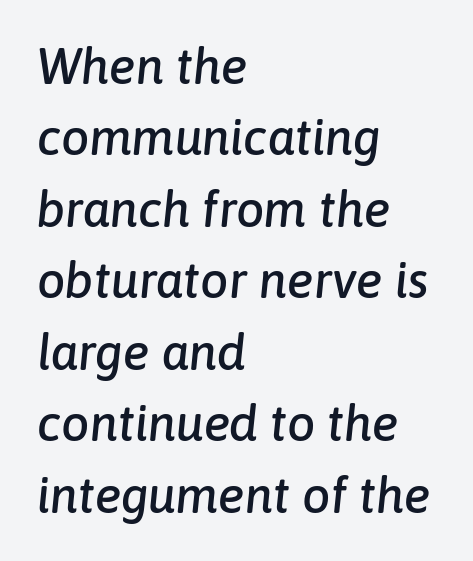
{"italic": "yes", "lean": "right", "slant_degrees": 6, "width": "normal", "stroke_contrast": "low", "x_height": "medium", "monospaced": "no", "underline": "no", "align": "left", "line_spacing": "normal", "line_spacing_ratio": 1.43, "letter_spacing": "normal", "letter_spacing_em": 0.0, "glyph_px": 50}
